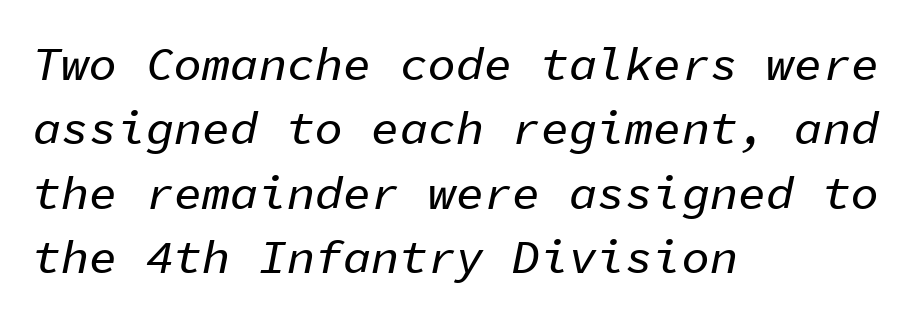
Note the uniform advance width — an 'i' takes as much space as an 'm'. These lines keep a tight, regular rhythm from letter to letter. Horizontal bands of white between lines are of average thickness. These lines stack with their left ends in a neat column.
